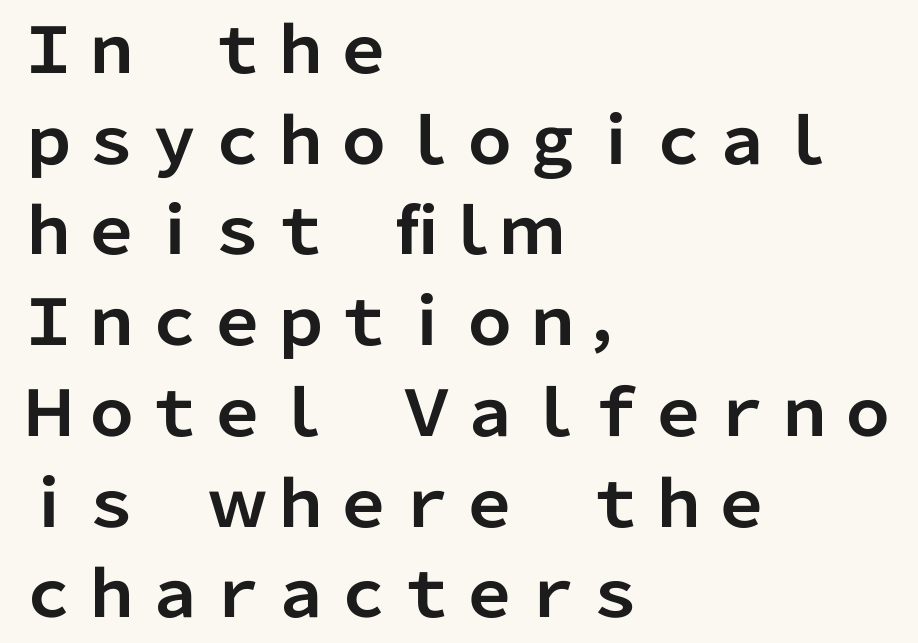
The rendering uses a bold face; every stroke is thick and dark. It's the straight-up-and-down kind of type. The gaps between neighbouring characters are ordinary and unremarkable. Descender tails drop into unmarked territory.
